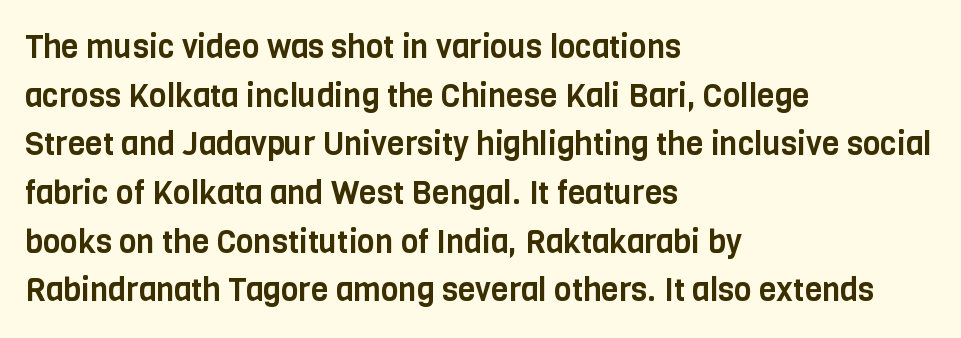
The image shows 32 px condensed sans-serif type, upright; set left-aligned, normal line spacing (1.52x), normal letter spacing, not underlined; low stroke contrast and a large x-height.
